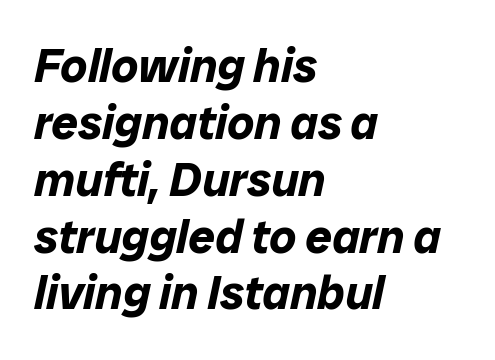
You could call the tracking neutral — neither tight nor loose. Bare-footed words on every line. This sample has the flowing, uneven cadence of proportional lettering. The compositor pushed each line to the left boundary. You can tell it's italic because the verticals aren't actually vertical. On the weight axis this lands at bold, roughly 700.
